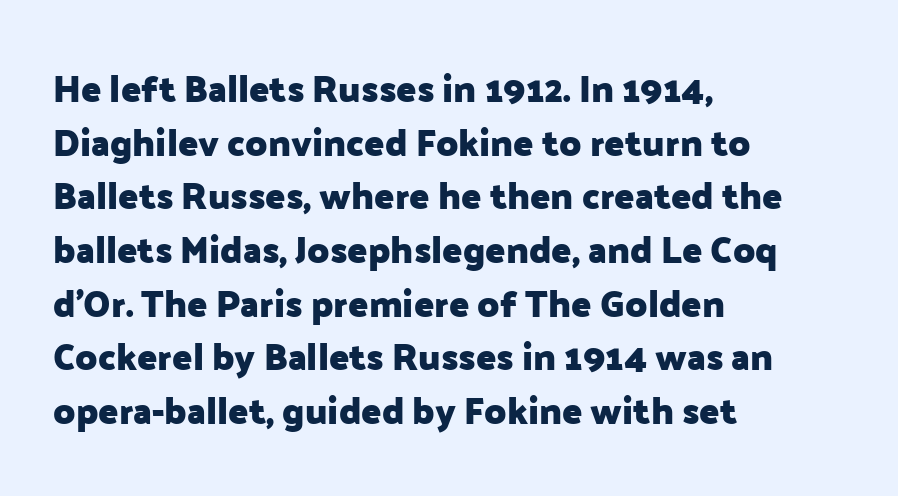
The image shows 37 px heavy sans-serif type, upright; set left-aligned, normal line spacing (1.45x), normal letter spacing, not underlined; low stroke contrast and a medium x-height.
